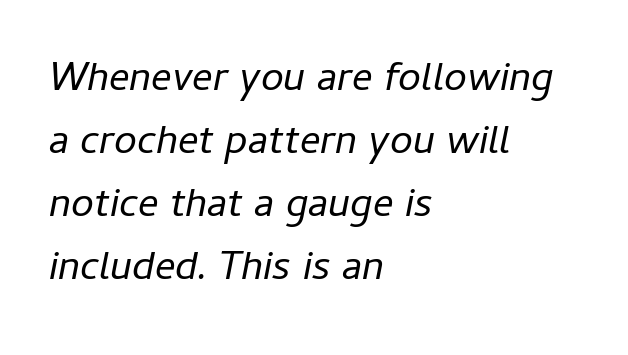
Glyph-to-glyph distance matches everyday printed text. Descenders hang freely into open space. Note the varied advance widths — an 'i' is clearly narrower than an 'm'. Where is the straight margin? On the left. The strokes carry an ordinary text weight at most.
